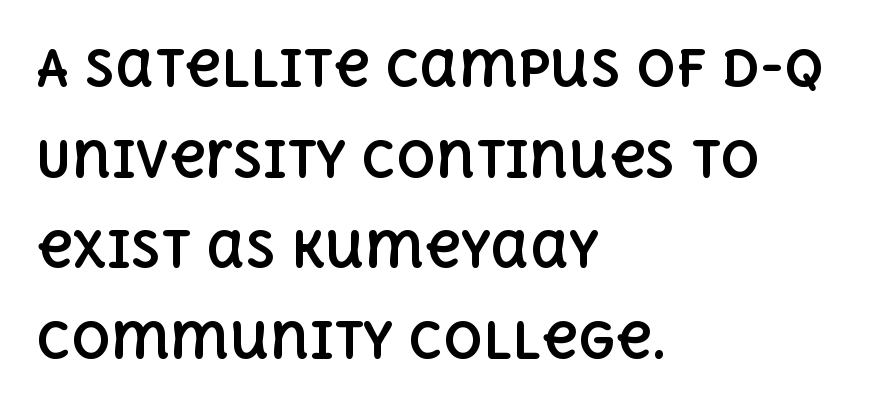
There is no visible air inserted between adjacent glyphs. Look at the stroke-to-counter ratio: heavy, a bold. Proportional: the letters do not fall into vertical columns. This is the regular roman posture of the typeface.
